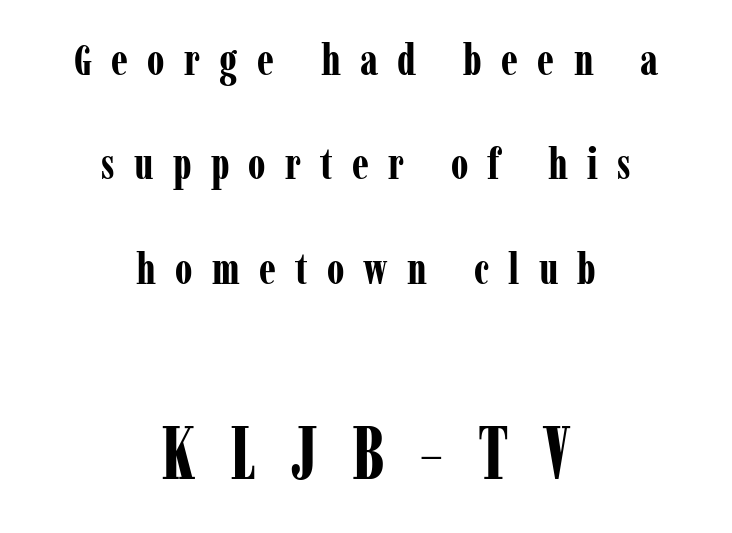
Q: Is the text bold? A: Yes.
Q: Is the text italic (slanted)? A: No, it is upright.
Q: Is the typeface a serif or a sans-serif typeface? A: Serif.
Q: Is the text underlined? A: No.
Q: How is the paragraph aligned? A: Centered.
Q: Is the spacing between letters normal or unusually wide? A: Unusually wide.
Q: Is the spacing between lines tight, normal or loose? A: Loose.
Q: Which block of text is set in a larger size, the first (top) or the second (bottom)? A: The second (bottom) one.
Q: Width (condensed, normal, or wide)? A: Condensed.
Q: Stroke contrast? A: Low.
Q: x-height? A: Medium.
Q: Monospaced? A: No.
